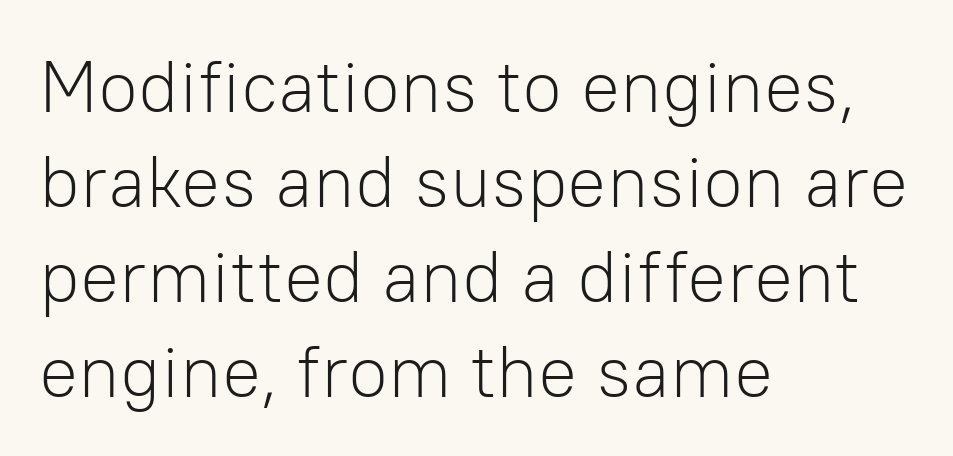
The image shows 73 px light sans-serif type, upright; set left-aligned, normal line spacing (1.3x), normal letter spacing, not underlined; low stroke contrast and a medium x-height.
